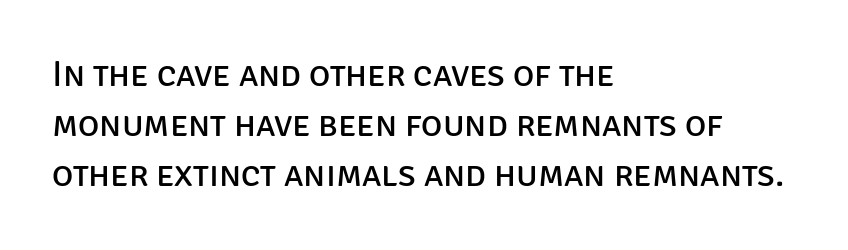
{"serif": "no", "italic": "no", "bold": "no", "weight": "regular", "width": "normal", "stroke_contrast": "low", "x_height": "large", "monospaced": "no", "underline": "no", "align": "left", "line_spacing": "normal", "line_spacing_ratio": 1.39, "letter_spacing": "normal", "letter_spacing_em": 0.0, "glyph_px": 36}
